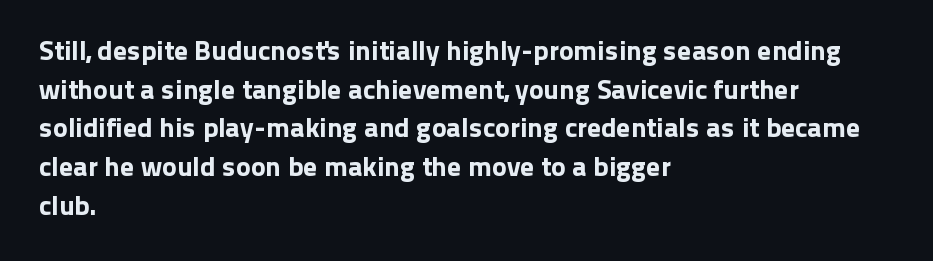
Q: Is the text italic (slanted)? A: No, it is upright.
Q: Is the typeface a serif or a sans-serif typeface? A: Sans-serif.
Q: Is the text underlined? A: No.
Q: How is the paragraph aligned? A: Left-aligned.
Q: Is the spacing between letters normal or unusually wide? A: Normal.
Q: Is the spacing between lines tight, normal or loose? A: Normal.
Q: Width (condensed, normal, or wide)? A: Normal.
Q: Stroke contrast? A: Low.
Q: x-height? A: Medium.
Q: Monospaced? A: No.
